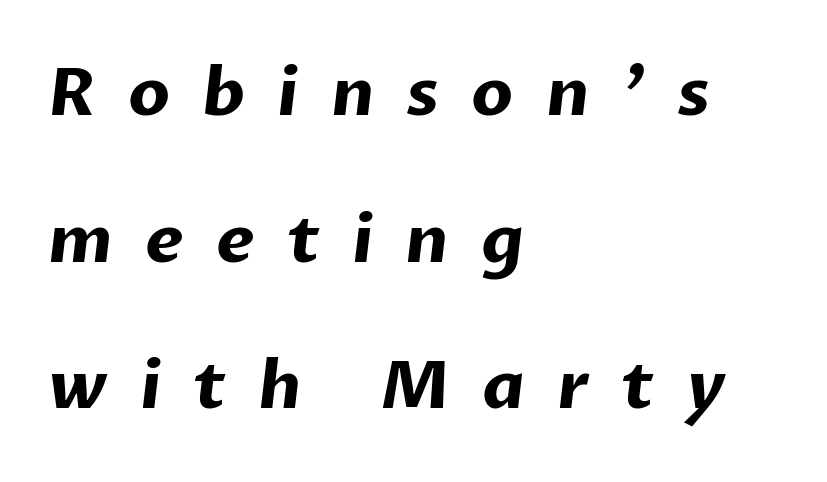
Which margin do the lines hug? The left one — the right edge is uneven. Typesetter's note: full bold, strokes at maximum text heaviness. Proportional: the letters do not fall into vertical columns. Compared with typical body copy, the letter spacing here is much looser. The block of text is sparse from top to bottom, with ample space between rows.
